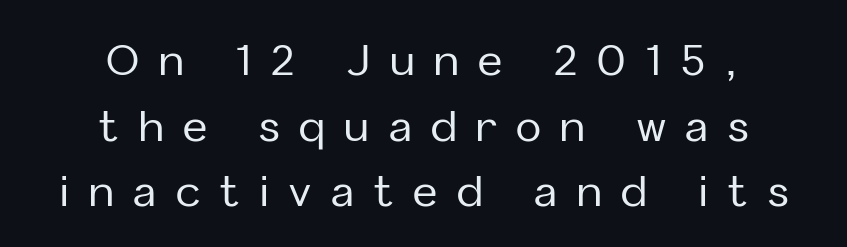
{"serif": "no", "italic": "no", "width": "normal", "stroke_contrast": "low", "x_height": "medium", "monospaced": "no", "underline": "no", "align": "center", "line_spacing": "normal", "line_spacing_ratio": 1.56, "letter_spacing": "wide", "letter_spacing_em": 0.47, "glyph_px": 42}
